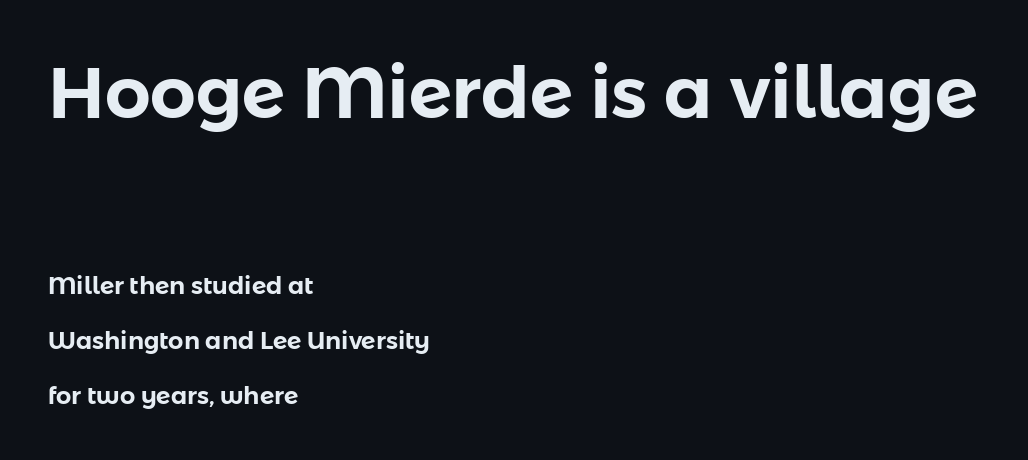
Q: Is the text italic (slanted)? A: No, it is upright.
Q: Is the typeface a serif or a sans-serif typeface? A: Sans-serif.
Q: Is the text underlined? A: No.
Q: How is the paragraph aligned? A: Left-aligned.
Q: Is the spacing between letters normal or unusually wide? A: Normal.
Q: Is the spacing between lines tight, normal or loose? A: Loose.
Q: Which block of text is set in a larger size, the first (top) or the second (bottom)? A: The first (top) one.
Q: Width (condensed, normal, or wide)? A: Normal.
Q: Stroke contrast? A: Low.
Q: x-height? A: Medium.
Q: Monospaced? A: No.
